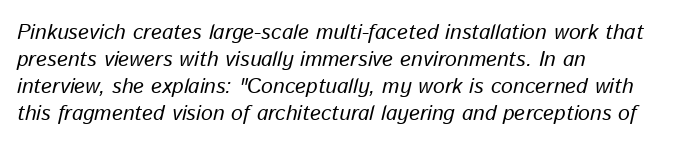
These glyphs show unthickened strokes, regular width or finer. Rendered with sloped, italic letterforms. One-word summary of the alignment: left. The zone under the glyphs is completely vacant.
